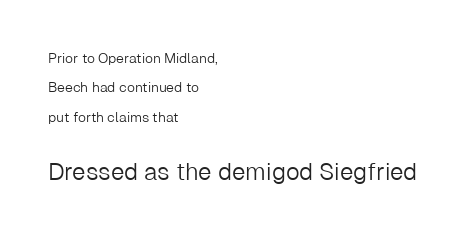
Q: Is the text bold? A: No.
Q: Is the text italic (slanted)? A: No, it is upright.
Q: Is the text underlined? A: No.
Q: How is the paragraph aligned? A: Left-aligned.
Q: Is the spacing between letters normal or unusually wide? A: Normal.
Q: Is the spacing between lines tight, normal or loose? A: Loose.
Q: Which block of text is set in a larger size, the first (top) or the second (bottom)? A: The second (bottom) one.
